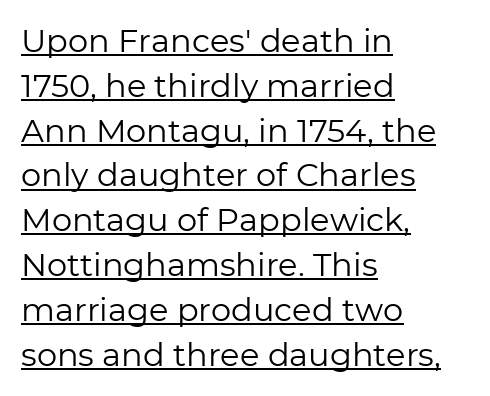
{"serif": "no", "italic": "no", "bold": "no", "weight": "regular", "width": "normal", "stroke_contrast": "low", "x_height": "medium", "monospaced": "no", "underline": "yes", "align": "left", "line_spacing": "normal", "line_spacing_ratio": 1.4, "letter_spacing": "normal", "letter_spacing_em": 0.0, "glyph_px": 32}
